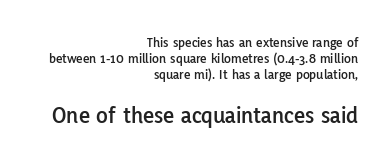
Q: Is the text italic (slanted)? A: No, it is upright.
Q: Is the text underlined? A: No.
Q: How is the paragraph aligned? A: Right-aligned.
Q: Is the spacing between letters normal or unusually wide? A: Normal.
Q: Is the spacing between lines tight, normal or loose? A: Tight.
Q: Which block of text is set in a larger size, the first (top) or the second (bottom)? A: The second (bottom) one.
